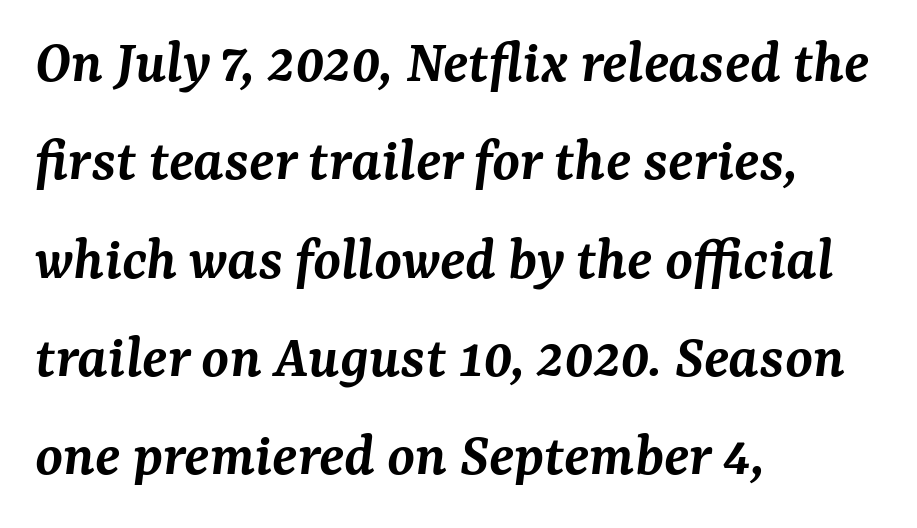
Q: Is the text bold? A: Semi-bold.
Q: Is the text italic (slanted)? A: Yes, it leans right by about 7 degrees.
Q: Is the typeface a serif or a sans-serif typeface? A: Serif.
Q: Is the text underlined? A: No.
Q: How is the paragraph aligned? A: Left-aligned.
Q: Is the spacing between letters normal or unusually wide? A: Normal.
Q: Is the spacing between lines tight, normal or loose? A: Normal.
Q: Width (condensed, normal, or wide)? A: Normal.
Q: Stroke contrast? A: Medium.
Q: x-height? A: Medium.
Q: Monospaced? A: No.
